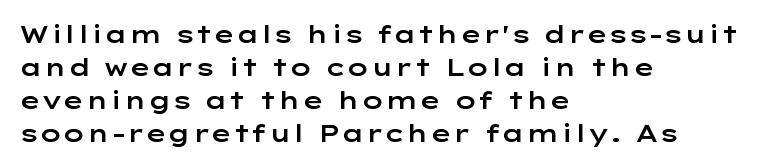
The image shows 24 px text type, upright; set left-aligned, normal line spacing (1.37x), normal letter spacing, not underlined.
